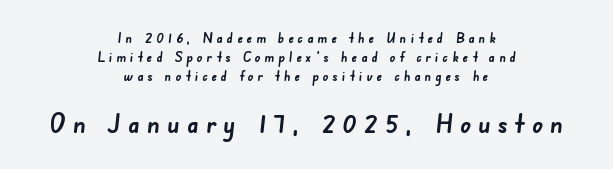
The image shows 26 px bold type; set centered, normal line spacing (1.37x), unusually wide letter spacing (+0.29 em), not underlined; the second (bottom) block is 1.86x larger.
